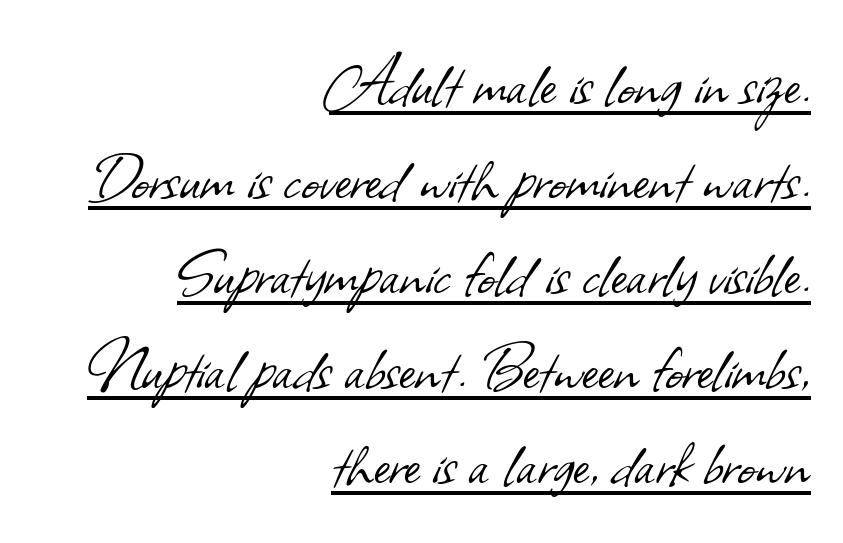
The image shows 76 px light sans-serif type; set right-aligned, normal line spacing (1.25x), normal letter spacing, underlined; low stroke contrast and a small x-height.
